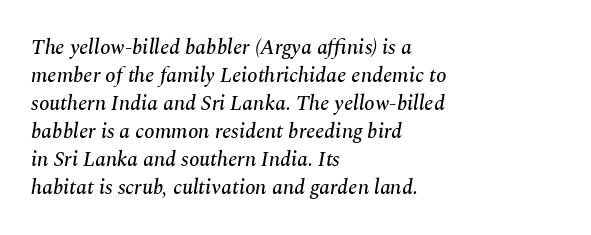
Q: Is the text italic (slanted)? A: Yes, it leans right by about 10 degrees.
Q: Is the text underlined? A: No.
Q: How is the paragraph aligned? A: Left-aligned.
Q: Is the spacing between letters normal or unusually wide? A: Normal.
Q: Is the spacing between lines tight, normal or loose? A: Normal.
